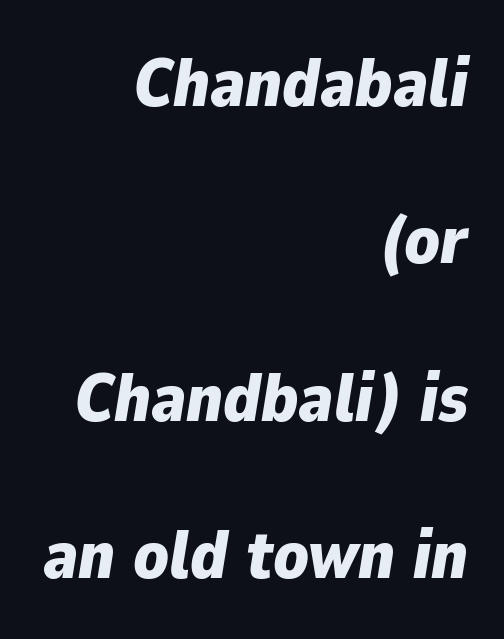
The image shows 69 px bold type, italic (leaning right); set right-aligned, loose line spacing (2.28x), normal letter spacing, not underlined; low stroke contrast and a medium x-height.
